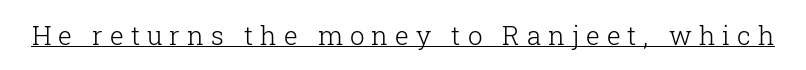
{"italic": "no", "bold": "no", "underline": "yes", "letter_spacing": "wide", "letter_spacing_em": 0.27, "glyph_px": 26}
